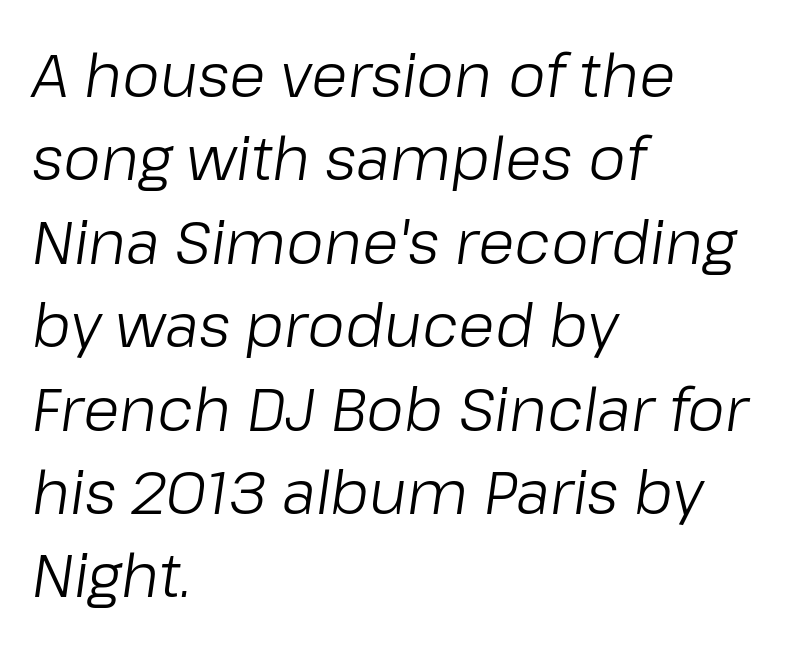
Q: Is the text bold? A: No.
Q: Is the text italic (slanted)? A: Yes, it leans right by about 8 degrees.
Q: Is the text underlined? A: No.
Q: How is the paragraph aligned? A: Left-aligned.
Q: Is the spacing between letters normal or unusually wide? A: Normal.
Q: Is the spacing between lines tight, normal or loose? A: Normal.
Q: Width (condensed, normal, or wide)? A: Normal.
Q: Stroke contrast? A: Low.
Q: x-height? A: Medium.
Q: Monospaced? A: No.
